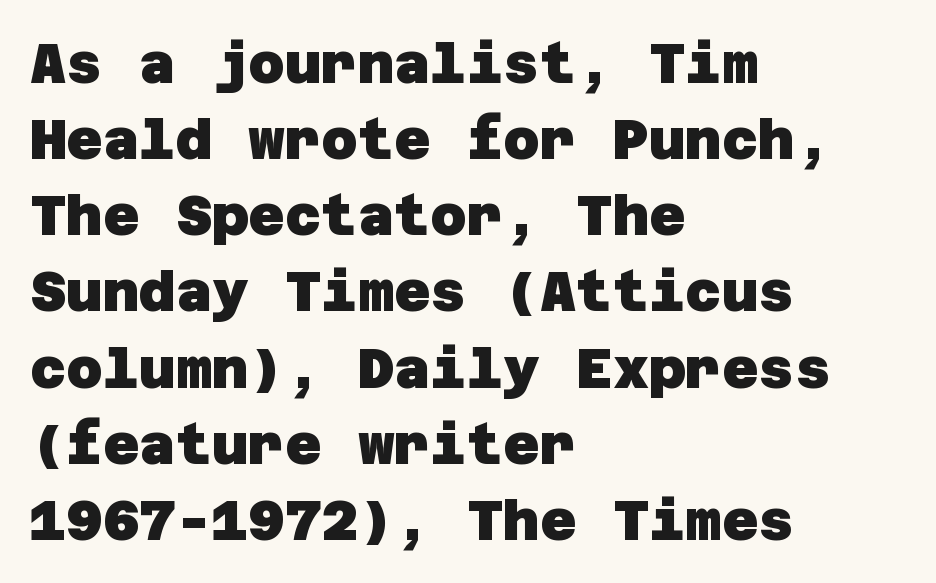
The image shows 56 px heavy sans-serif type; set left-aligned, normal line spacing (1.36x), normal letter spacing, not underlined; low stroke contrast and a large x-height.
